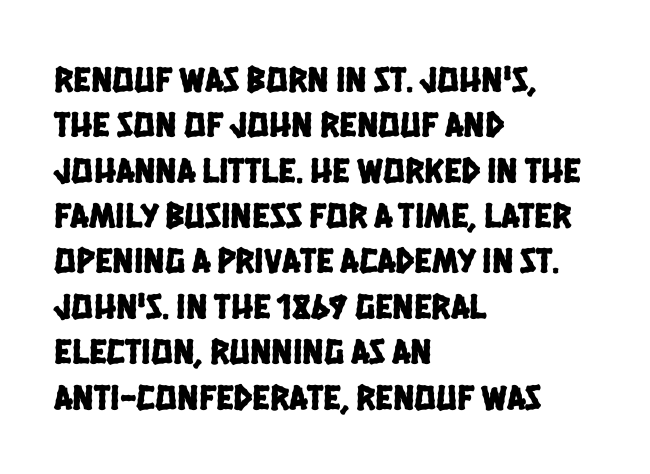
The image shows 36 px condensed sans-serif type; set left-aligned, normal line spacing (1.26x), normal letter spacing, not underlined; low stroke contrast and a large x-height.
